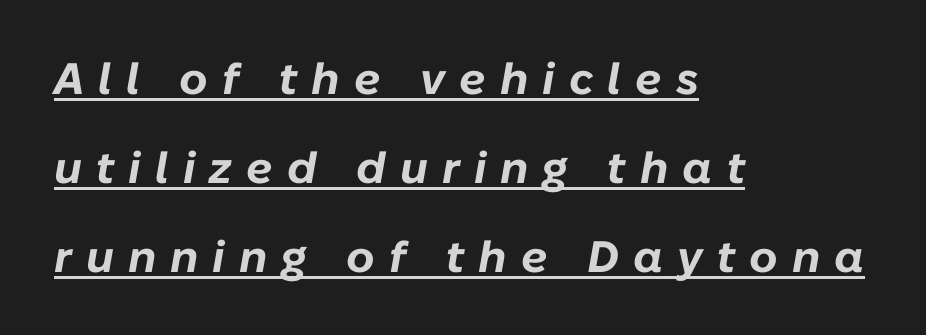
{"italic": "yes", "lean": "right", "slant_degrees": 10, "bold": "yes", "weight": "bold", "width": "normal", "stroke_contrast": "low", "x_height": "medium", "monospaced": "no", "underline": "yes", "align": "left", "line_spacing": "loose", "line_spacing_ratio": 2.02, "letter_spacing": "wide", "letter_spacing_em": 0.32, "glyph_px": 44}
